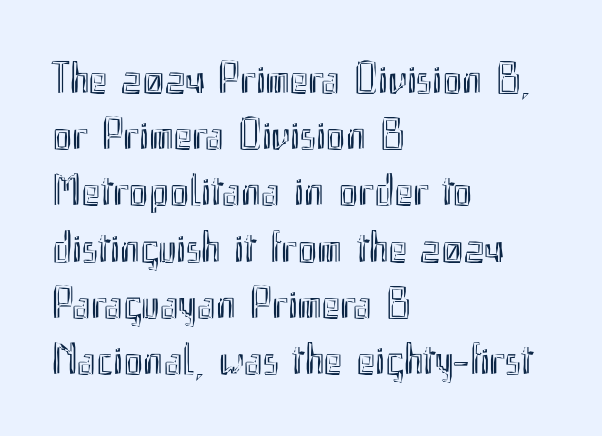
Q: Is the text italic (slanted)? A: No, it is upright.
Q: Is the text underlined? A: No.
Q: How is the paragraph aligned? A: Left-aligned.
Q: Is the spacing between letters normal or unusually wide? A: Normal.
Q: Is the spacing between lines tight, normal or loose? A: Normal.
Q: Width (condensed, normal, or wide)? A: Condensed.
Q: x-height? A: Small.
Q: Monospaced? A: No.
